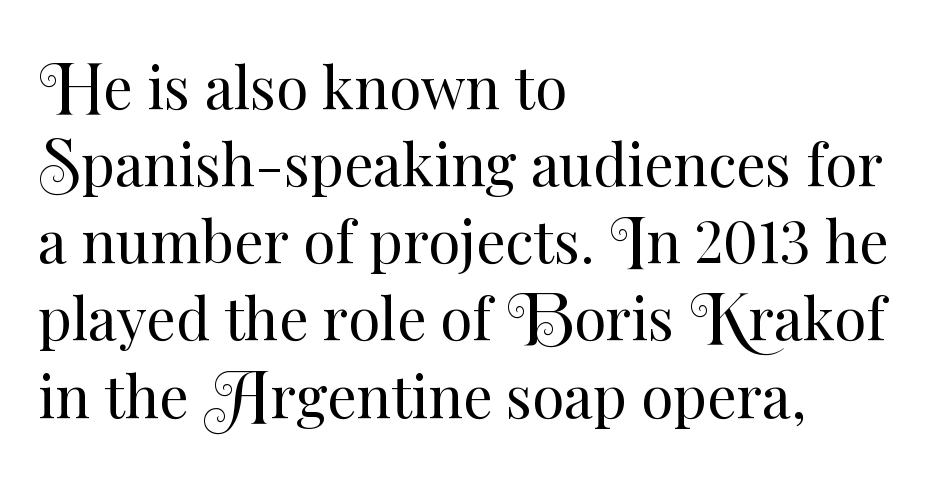
{"italic": "no", "bold": "no", "weight": "regular", "width": "normal", "stroke_contrast": "medium", "x_height": "small", "monospaced": "no", "underline": "no", "align": "left", "line_spacing": "normal", "line_spacing_ratio": 1.33, "letter_spacing": "normal", "letter_spacing_em": 0.0, "glyph_px": 58}
